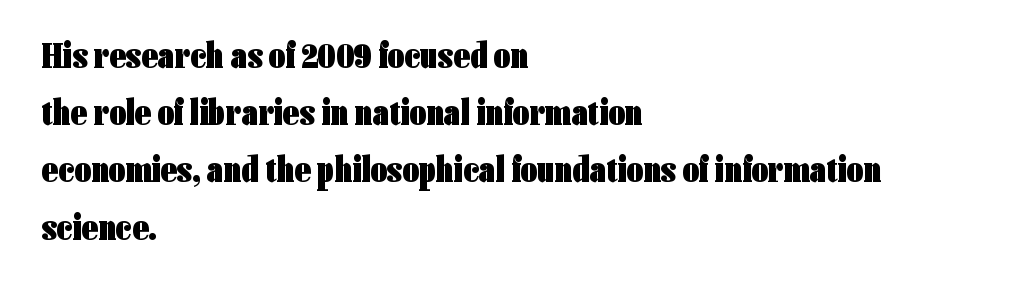
The image shows 36 px heavy, condensed sans-serif type, upright; set left-aligned, normal line spacing (1.59x), normal letter spacing, not underlined; low stroke contrast and a medium x-height.
